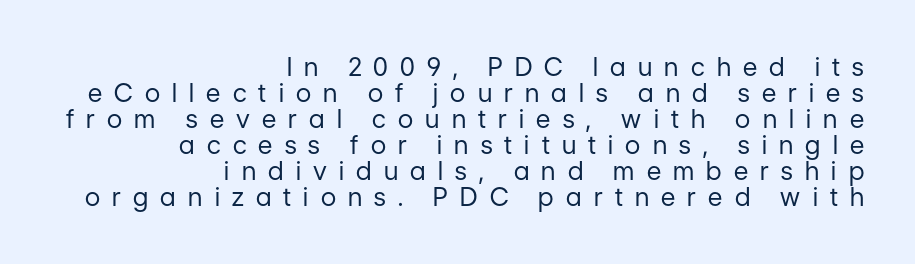
Q: Is the text bold? A: No.
Q: Is the text italic (slanted)? A: No, it is upright.
Q: Is the text underlined? A: No.
Q: How is the paragraph aligned? A: Right-aligned.
Q: Is the spacing between letters normal or unusually wide? A: Unusually wide.
Q: Is the spacing between lines tight, normal or loose? A: Tight.
